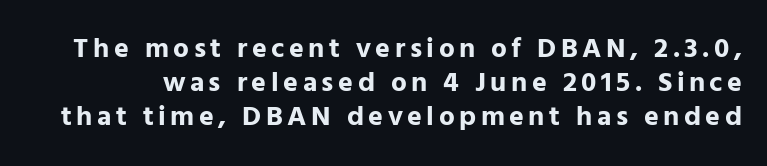
{"serif": "no", "italic": "no", "bold": "yes", "weight": "bold", "width": "normal", "stroke_contrast": "low", "x_height": "medium", "monospaced": "no", "underline": "no", "line_spacing_ratio": 1.22, "glyph_px": 28}
